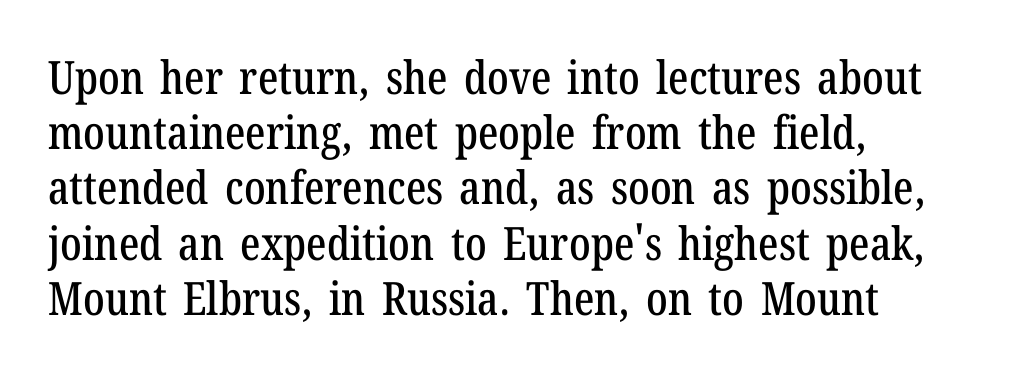
The image shows 46 px condensed serif type, upright; set left-aligned, line spacing 1.2x, normal letter spacing, not underlined; low stroke contrast and a medium x-height.
